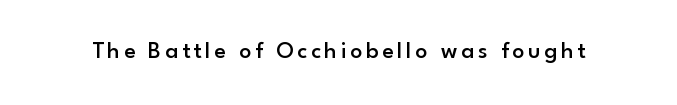
The characters look somewhat weighty, a semibold short of true bold. The strip under each line holds only bare page. Vertical strokes here are truly vertical.
